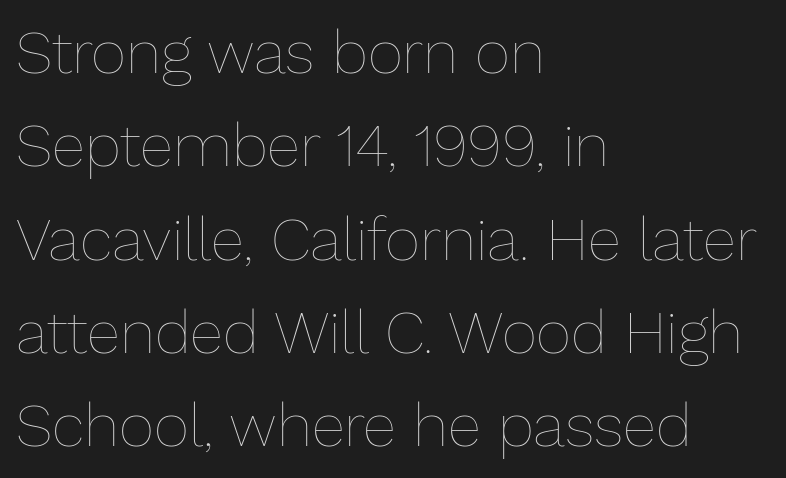
The image shows 61 px thin type, upright; set left-aligned, normal line spacing (1.53x), normal letter spacing, not underlined; low stroke contrast and a medium x-height.
